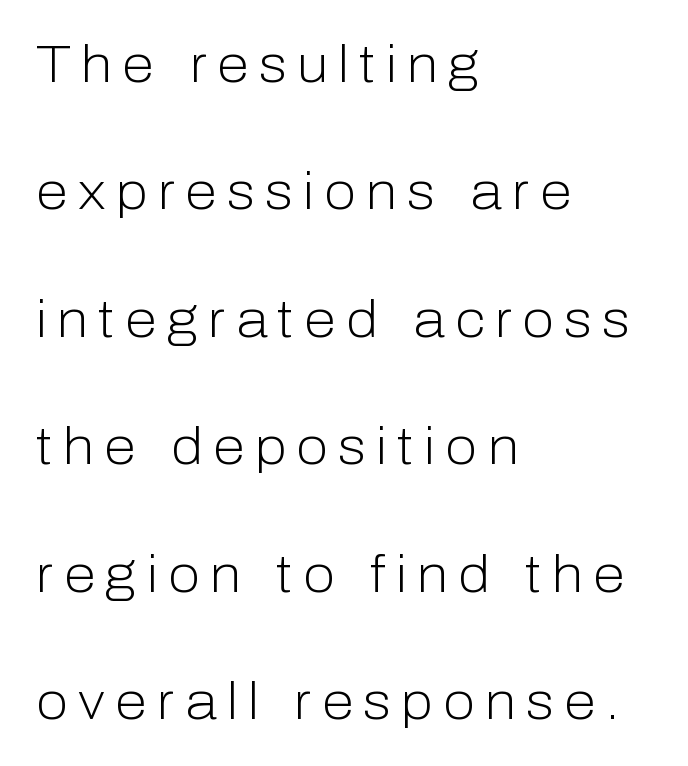
Every character sits straight up, as roman type does. The designer dialed line spacing up above the default. No letter is thick-stroked: the sample isn't bold. Horizontal alignment here is leftward, the default for most running prose. Is this a sans? Yes — the strokes have no serifs.
